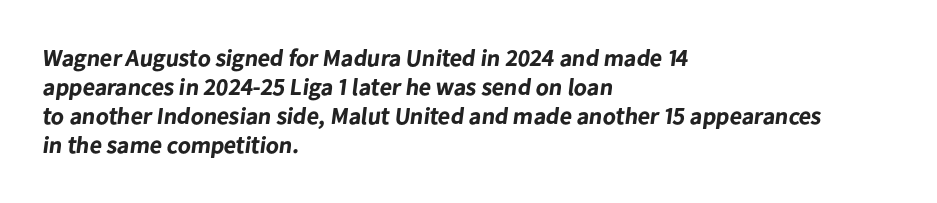
Q: Is the text bold? A: Yes.
Q: Is the text underlined? A: No.
Q: How is the paragraph aligned? A: Left-aligned.
Q: Is the spacing between letters normal or unusually wide? A: Normal.
